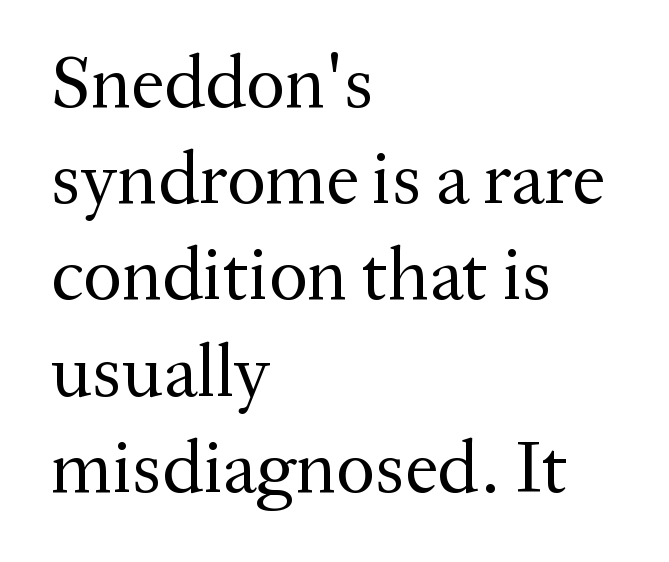
Q: Is the text bold? A: No.
Q: Is the text italic (slanted)? A: No, it is upright.
Q: Is the typeface a serif or a sans-serif typeface? A: Serif.
Q: Is the text underlined? A: No.
Q: How is the paragraph aligned? A: Left-aligned.
Q: Is the spacing between letters normal or unusually wide? A: Normal.
Q: Is the spacing between lines tight, normal or loose? A: Normal.
Q: Width (condensed, normal, or wide)? A: Normal.
Q: Stroke contrast? A: Medium.
Q: x-height? A: Medium.
Q: Monospaced? A: No.
